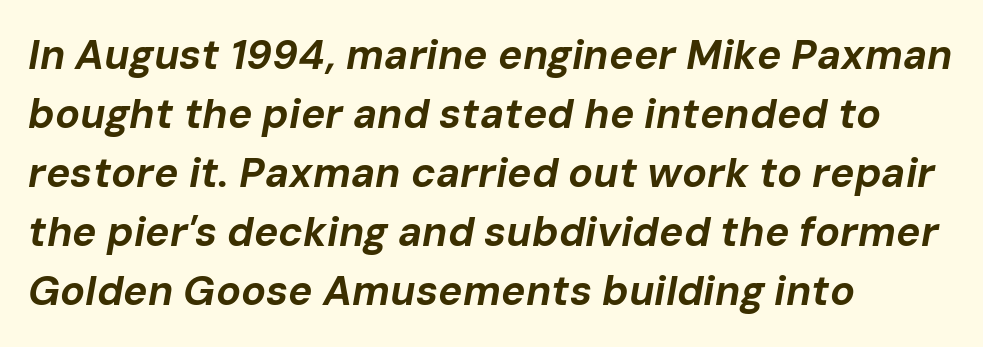
{"italic": "yes", "lean": "right", "slant_degrees": 10, "bold": "yes", "weight": "bold", "width": "normal", "stroke_contrast": "low", "x_height": "medium", "monospaced": "no", "underline": "no", "align": "left", "line_spacing": "normal", "line_spacing_ratio": 1.44, "letter_spacing": "normal", "letter_spacing_em": 0.0, "glyph_px": 41}
